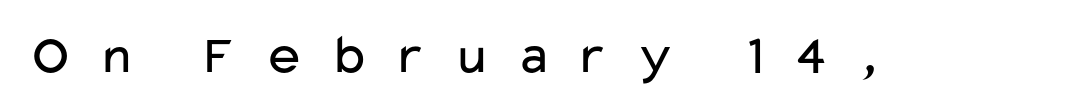
Glance below the letters and you will spot only blank space. Regarding serifs, this sample does without them. Varying glyph widths throughout — classic text-font behaviour. This is the regular roman posture of the typeface. The typesetting does not lean heavy: it is not bold. Glyph-to-glyph distance is far greater than everyday printed text.
